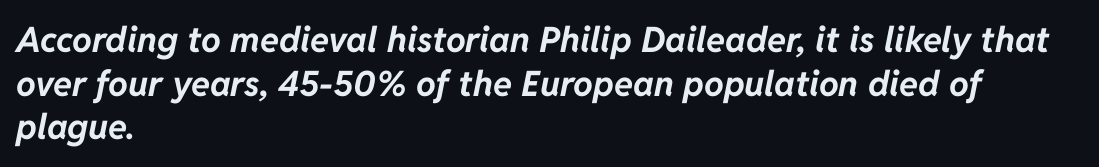
{"italic": "yes", "lean": "right", "slant_degrees": 11, "bold": "yes", "weight": "bold", "width": "normal", "stroke_contrast": "low", "x_height": "medium", "monospaced": "no", "underline": "no", "align": "left", "line_spacing": "normal", "line_spacing_ratio": 1.25, "letter_spacing": "normal", "letter_spacing_em": 0.0, "glyph_px": 35}
